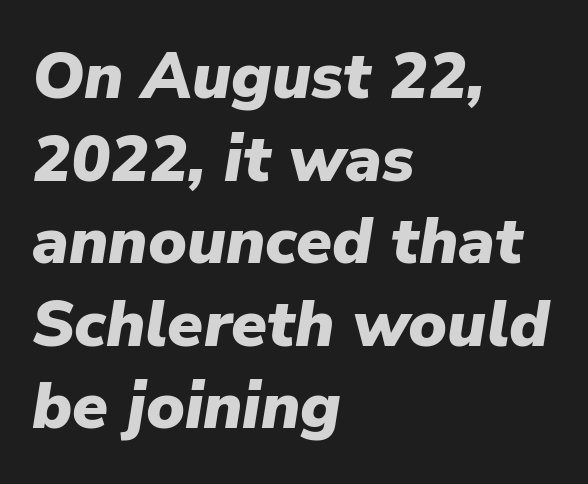
Caption: standard tracking, unaltered. Caption: multi-line text, flush left, ragged right. The letters advance in unequal steps, a hallmark of proportional type. The foot of each line stays bare and open. Vertically, the passage feels balanced, rows spaced as you'd expect. The glyphs look as if they've been sheared to an angle.
